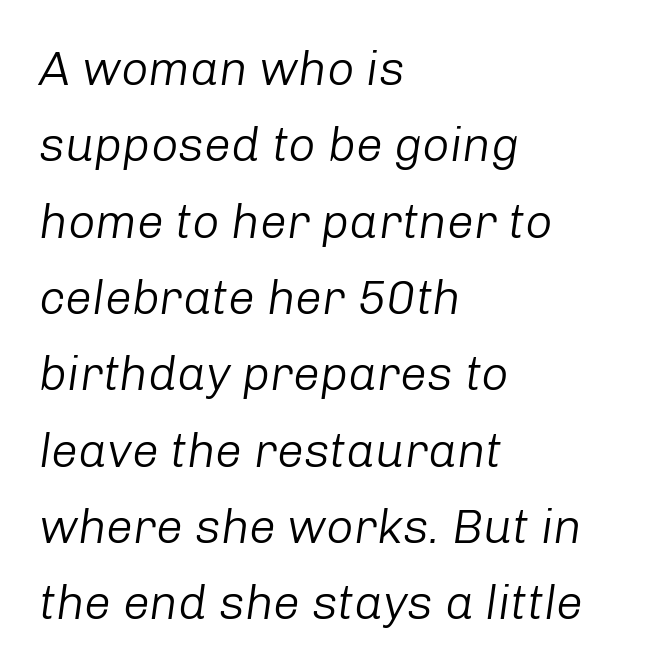
Q: Is the text bold? A: No.
Q: Is the text italic (slanted)? A: Yes, it leans right by about 8 degrees.
Q: Is the text underlined? A: No.
Q: How is the paragraph aligned? A: Left-aligned.
Q: Is the spacing between letters normal or unusually wide? A: Normal.
Q: Is the spacing between lines tight, normal or loose? A: Normal.
Q: Width (condensed, normal, or wide)? A: Normal.
Q: Stroke contrast? A: Low.
Q: x-height? A: Medium.
Q: Monospaced? A: No.
